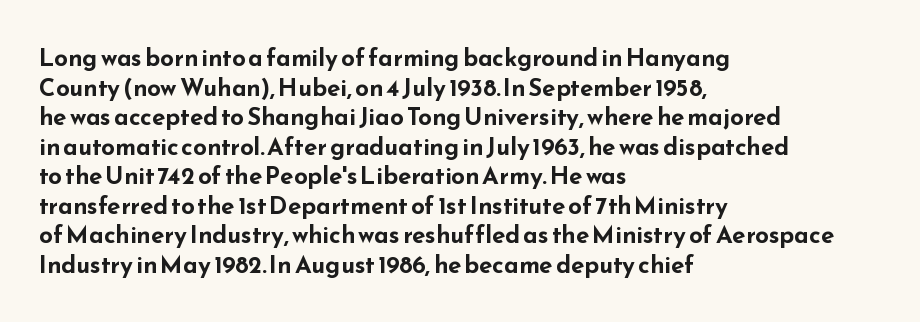
{"italic": "no", "bold": "yes", "underline": "no", "align": "left", "line_spacing_ratio": 1.23, "letter_spacing": "normal", "letter_spacing_em": 0.0, "glyph_px": 24}
